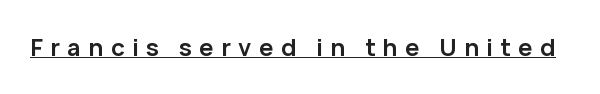
Weight: bold. Compared with undecorated copy, this sample adds a rule below the words. A roman cut, with each character standing at attention. The type is letterspaced generously, with wide tracking.
